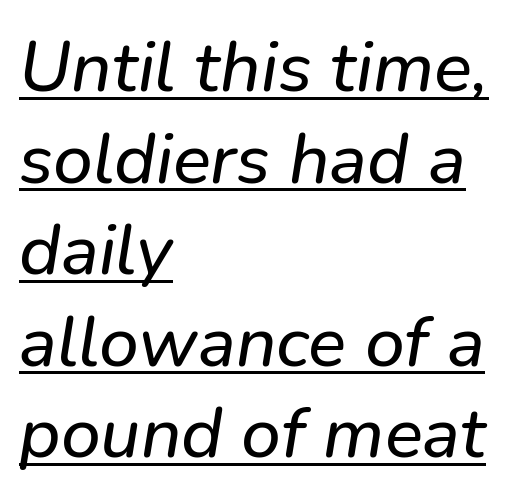
{"serif": "no", "width": "normal", "stroke_contrast": "low", "x_height": "medium", "monospaced": "no", "underline": "yes", "align": "left", "line_spacing": "normal", "line_spacing_ratio": 1.29, "letter_spacing": "normal", "letter_spacing_em": 0.0, "glyph_px": 71}
